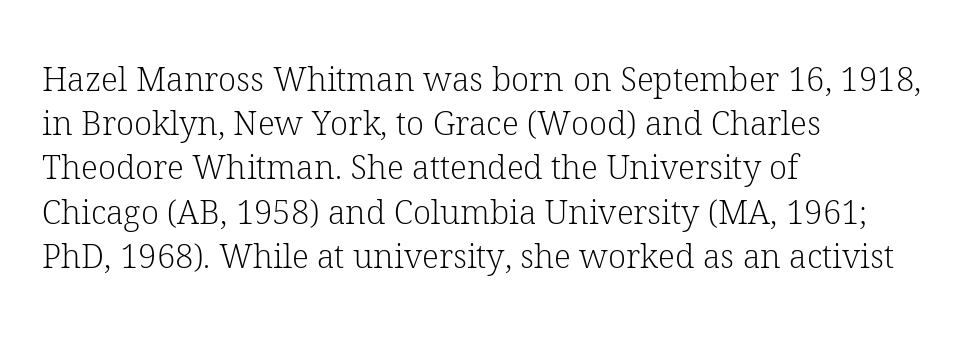
When letters stand straight like this, we call the style roman or upright. The weight would be labelled regular, book, light, or lighter still. Check where the strokes stop: tiny serifs finish them off. Here the designer chose a conventional face with non-uniform glyph widths.
